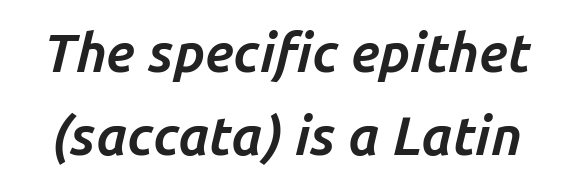
Words appear dense and cohesive because spacing is normal. You could not count columns in this text — the font is proportionally spaced. These lines sit exactly where default settings would place them. Underline: absent. A dark, heavy texture on the line: the type is bold.
